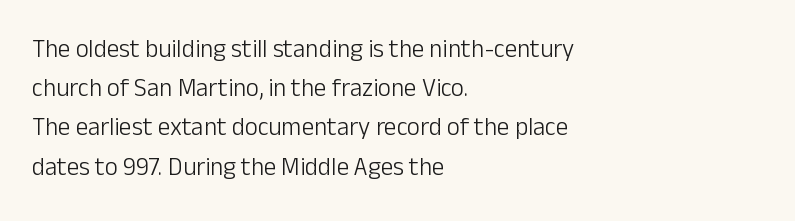
Is this a heavy cut? Hardly; it is regular or lighter. In CSS terms this would be text-align: left. Words appear dense and cohesive because spacing is normal. The gap between lines stays unmarked. Reading down the column, the eye jumps a familiar distance to each next line. This is roman type, the default non-slanted kind.
